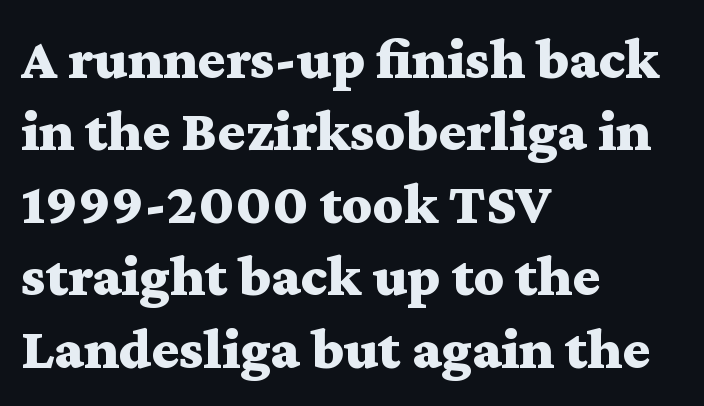
The image shows 58 px bold, wide serif type, upright; set left-aligned, normal line spacing (1.25x), normal letter spacing, not underlined; medium stroke contrast and a medium x-height.
